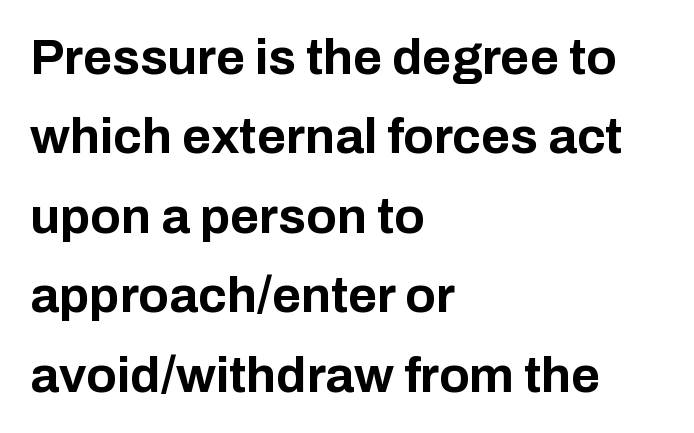
Every row of glyphs begins at an identical x-position on the left. Italic? Not at all — the glyphs are vertical. Is there much room between lines? A standard amount, neither cramped nor airy. Check under the words: just untouched page. Do the characters align in a grid? No, the font is proportional. Does the type have serifs? No, each stem ends abruptly.
